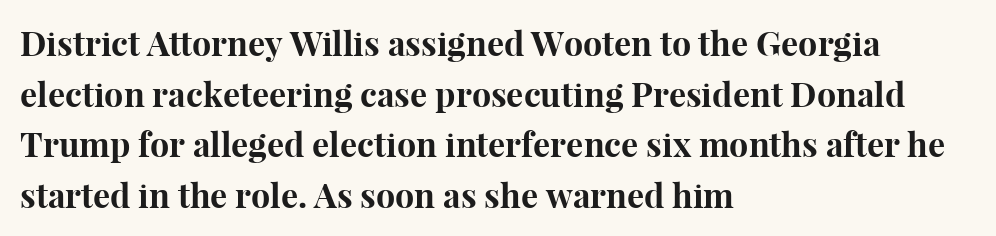
How are the letters spaced? Ordinarily, with no added tracking. Interline gaps are of average width in this sample. The typesetter chose a ragged-right arrangement here. The lettering holds an erect, upright posture throughout.
